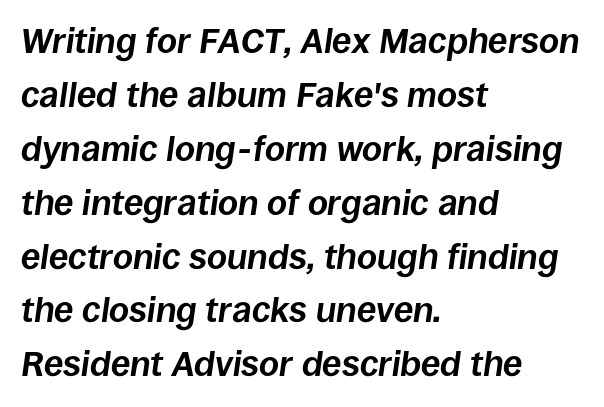
{"italic": "yes", "lean": "right", "slant_degrees": 8, "bold": "yes", "weight": "bold", "width": "normal", "stroke_contrast": "low", "x_height": "large", "monospaced": "no", "underline": "no", "align": "left", "line_spacing": "normal", "line_spacing_ratio": 1.54, "letter_spacing": "normal", "letter_spacing_em": 0.0, "glyph_px": 35}
